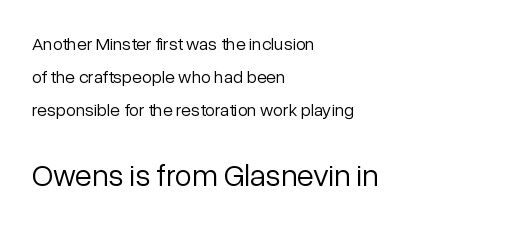
{"serif": "no", "italic": "no", "bold": "no", "weight": "light", "width": "normal", "stroke_contrast": "low", "x_height": "medium", "monospaced": "no", "underline": "no", "align": "left", "line_spacing_ratio": 1.82, "letter_spacing": "normal", "letter_spacing_em": 0.0, "larger_block": "second", "size_ratio": 1.72, "glyph_px": 31}
